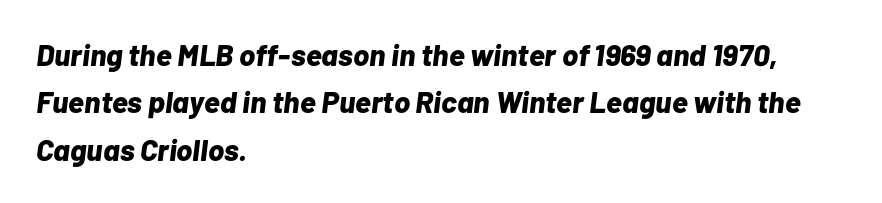
The image shows 30 px bold type, italic (leaning right); set left-aligned, normal line spacing (1.58x), normal letter spacing, not underlined; low stroke contrast and a medium x-height.
